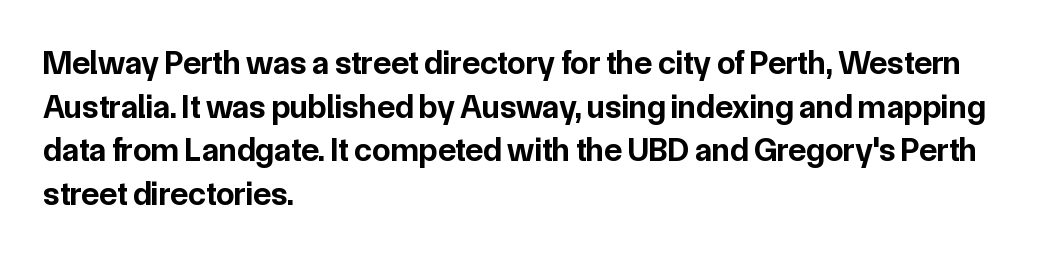
{"serif": "no", "italic": "no", "bold": "yes", "weight": "bold", "width": "normal", "stroke_contrast": "low", "x_height": "medium", "monospaced": "no", "underline": "no", "align": "left", "line_spacing": "normal", "line_spacing_ratio": 1.32, "letter_spacing": "normal", "letter_spacing_em": 0.0, "glyph_px": 33}
